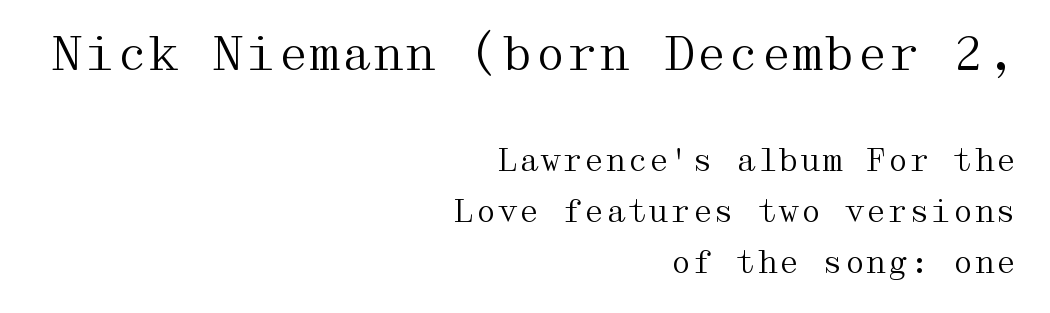
{"serif": "yes", "italic": "no", "bold": "no", "weight": "regular", "width": "wide", "stroke_contrast": "medium", "x_height": "medium", "underline": "no", "align": "right", "line_spacing": "normal", "line_spacing_ratio": 1.65, "letter_spacing": "normal", "letter_spacing_em": 0.0, "larger_block": "first", "size_ratio": 1.48, "glyph_px": 46}
